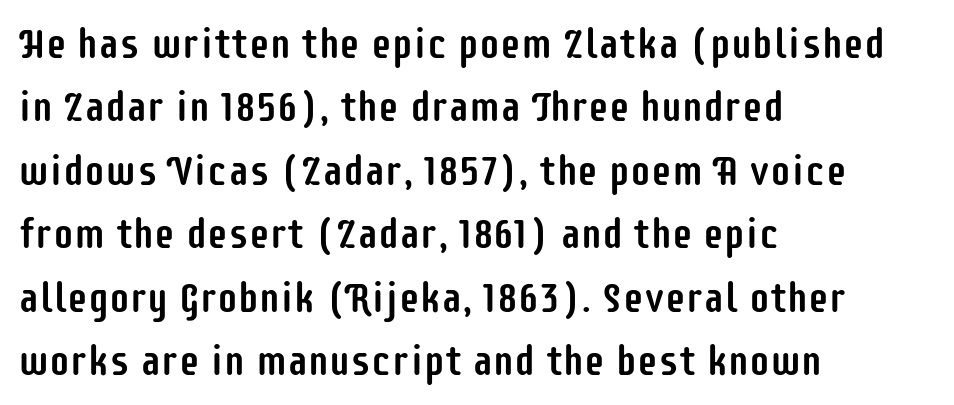
{"serif": "no", "italic": "no", "width": "condensed", "stroke_contrast": "low", "x_height": "large", "monospaced": "no", "underline": "no", "align": "left", "line_spacing": "normal", "line_spacing_ratio": 1.51, "letter_spacing": "normal", "letter_spacing_em": 0.0, "glyph_px": 42}
